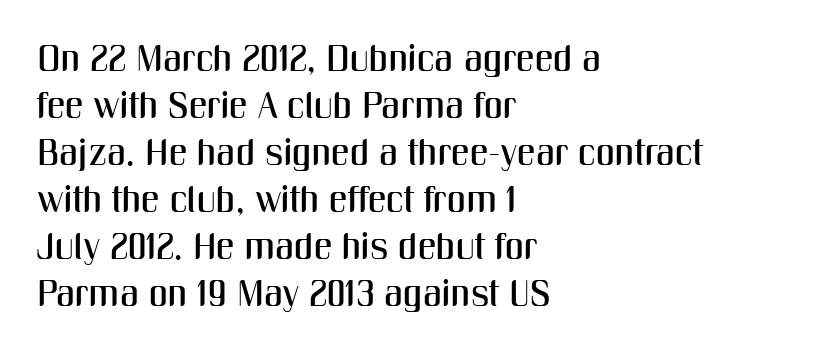
The foot of each line stays bare and open. The letterforms sit shoulder to shoulder at normal distance. Notice how the passage keeps a crisp vertical edge on the left only. Character widths vary here, with narrow letters taking less room than wide ones. Notice how descenders clear the ascenders below comfortably — that's standard leading. The face used here is a sans, in the tradition of grotesques and geometrics.
